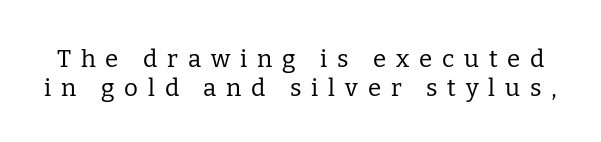
The image shows 24 px text type, upright; set line spacing 1.19x, unusually wide letter spacing (+0.41 em), not underlined.
